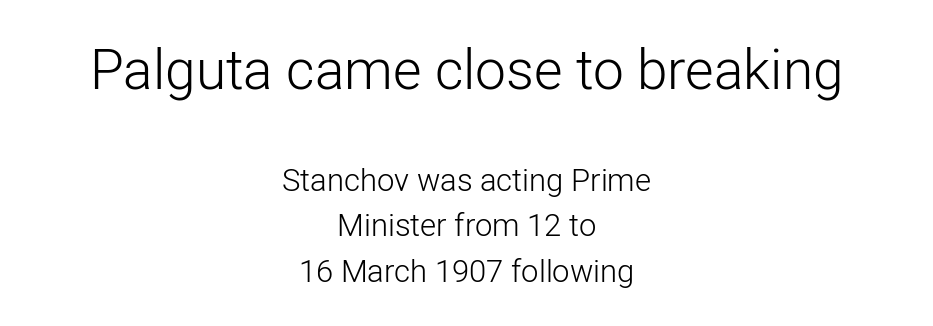
The image shows 55 px light sans-serif type, upright; set centered, normal line spacing (1.47x), normal letter spacing, not underlined; the first (top) block is 1.77x larger; low stroke contrast and a medium x-height.
